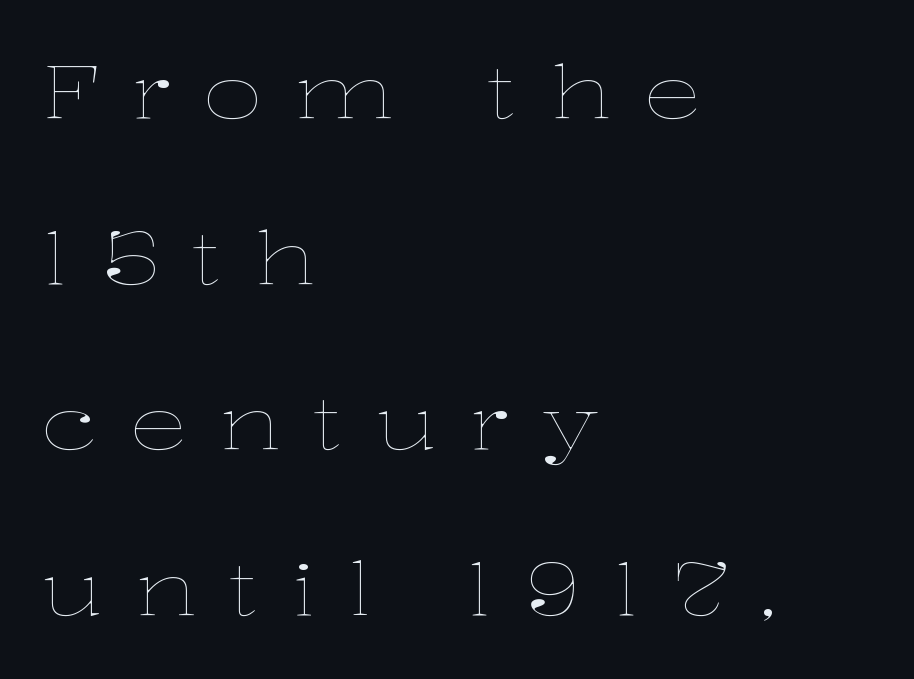
Check under the words: just untouched page. Posture: straight, roman, zero tilt. The gaps between neighbouring characters are conspicuously large. Does the leading feel generous? Absolutely, it's lavish. Weight: not bold — regular or lighter.
